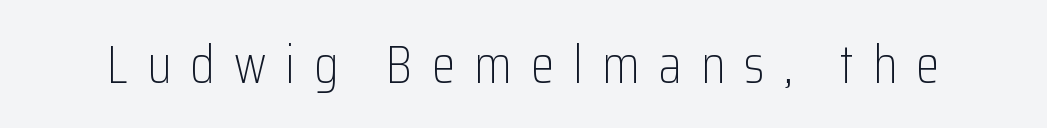
Is the stroke heavy? The answer is a plain regular-or-lighter. Unmarked baselines from the first word to the last. The rendering uses natural spacing where letterforms have individual widths. Someone cranked the tracking dial way up on this one. The font's upright variant was chosen for this text.
